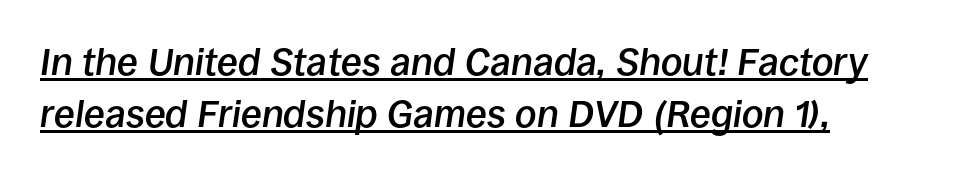
This is oblique type, the kind used for emphasis or titles. The font is running at a semibold setting, under full bold. The passage shown is underscored from start to finish. Vertically, the passage feels balanced, rows spaced as you'd expect. Each line starts at the same left margin while the right side varies.
